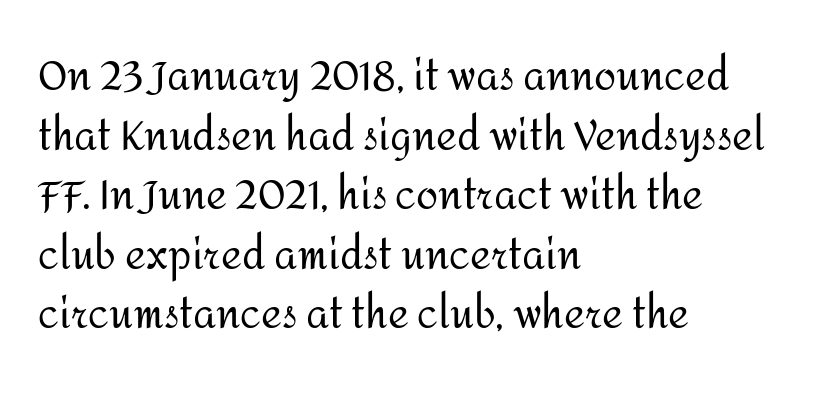
The image shows 40 px regular-weight sans-serif type, upright; set left-aligned, normal line spacing (1.49x), normal letter spacing, not underlined; medium stroke contrast and a medium x-height.
